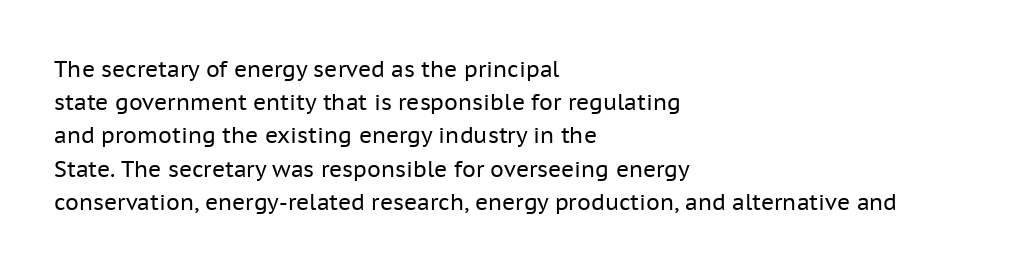
{"italic": "no", "bold": "no", "underline": "no", "align": "left", "line_spacing": "normal", "line_spacing_ratio": 1.51, "letter_spacing": "normal", "letter_spacing_em": 0.0, "glyph_px": 22}
